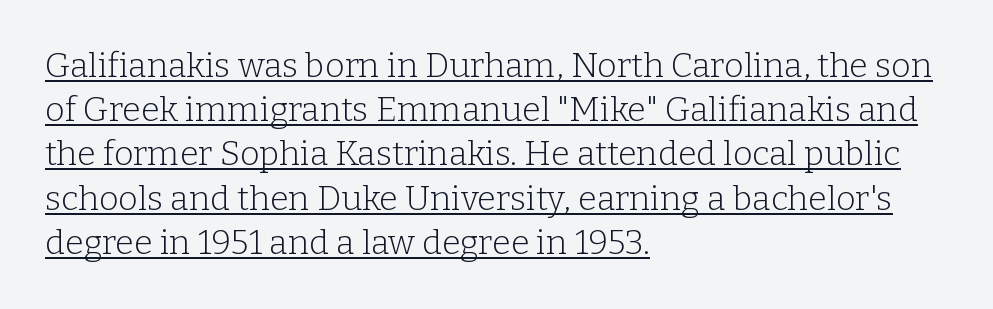
{"serif": "yes", "italic": "no", "bold": "no", "weight": "light", "width": "normal", "stroke_contrast": "low", "x_height": "medium", "monospaced": "no", "underline": "yes", "align": "left", "line_spacing": "normal", "line_spacing_ratio": 1.3, "letter_spacing": "normal", "letter_spacing_em": 0.0, "glyph_px": 34}
